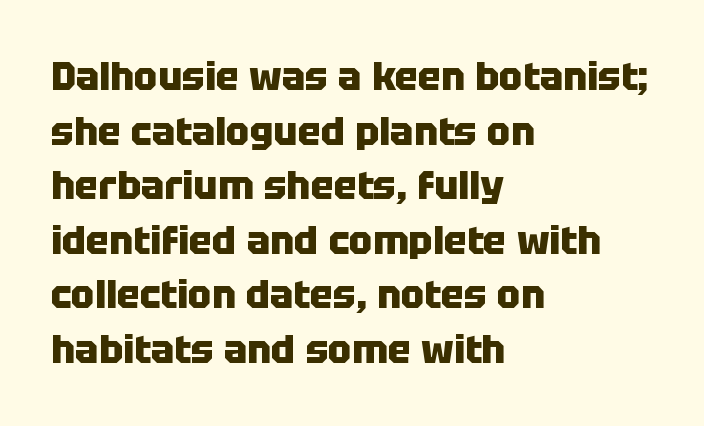
{"serif": "no", "italic": "no", "bold": "yes", "weight": "heavy", "width": "normal", "stroke_contrast": "low", "x_height": "large", "monospaced": "no", "underline": "no", "align": "left", "line_spacing": "normal", "line_spacing_ratio": 1.4, "letter_spacing": "normal", "letter_spacing_em": 0.0, "glyph_px": 39}
